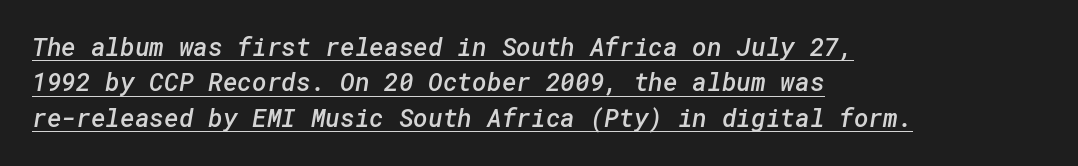
Q: Is the text bold? A: Semi-bold.
Q: Is the text underlined? A: Yes.
Q: How is the paragraph aligned? A: Left-aligned.
Q: Is the spacing between letters normal or unusually wide? A: Normal.
Q: Is the spacing between lines tight, normal or loose? A: Normal.
